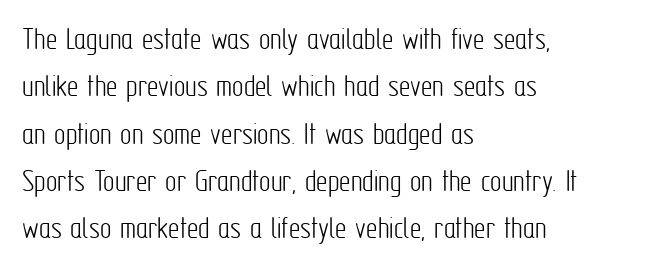
Q: Is the text bold? A: No.
Q: Is the text italic (slanted)? A: No, it is upright.
Q: Is the typeface a serif or a sans-serif typeface? A: Sans-serif.
Q: Is the text underlined? A: No.
Q: How is the paragraph aligned? A: Left-aligned.
Q: Is the spacing between letters normal or unusually wide? A: Normal.
Q: Is the spacing between lines tight, normal or loose? A: Normal.
Q: Width (condensed, normal, or wide)? A: Condensed.
Q: Stroke contrast? A: Low.
Q: x-height? A: Medium.
Q: Monospaced? A: No.
